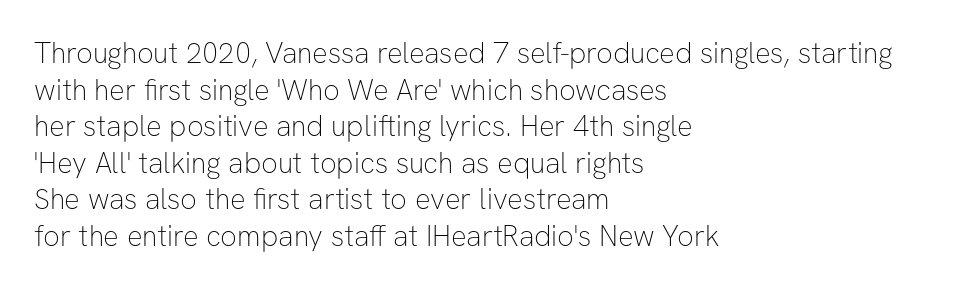
Q: Is the text bold? A: No.
Q: Is the text italic (slanted)? A: No, it is upright.
Q: Is the typeface a serif or a sans-serif typeface? A: Sans-serif.
Q: Is the text underlined? A: No.
Q: How is the paragraph aligned? A: Left-aligned.
Q: Is the spacing between letters normal or unusually wide? A: Normal.
Q: Is the spacing between lines tight, normal or loose? A: Normal.
Q: Width (condensed, normal, or wide)? A: Normal.
Q: Stroke contrast? A: Low.
Q: x-height? A: Medium.
Q: Monospaced? A: No.
